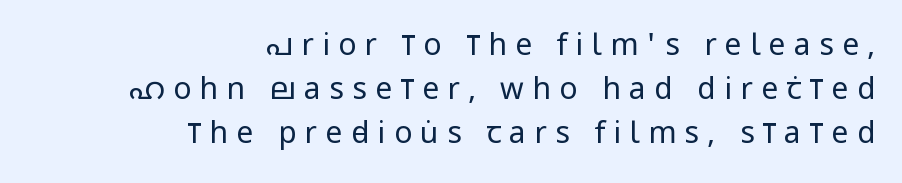
The image shows 30 px regular-weight, condensed sans-serif type, upright; set right-aligned, normal line spacing (1.46x), unusually wide letter spacing (+0.28 em), not underlined; low stroke contrast and a large x-height.
